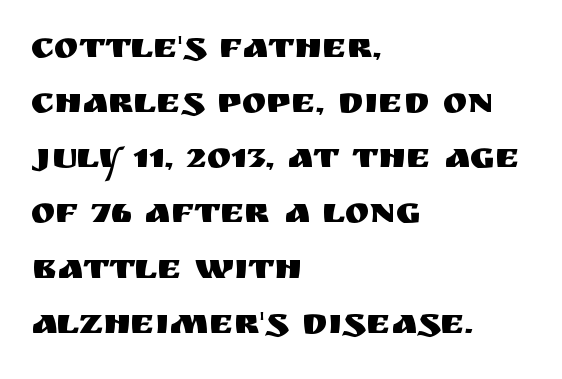
The image shows 37 px sans-serif type, upright; set left-aligned, normal line spacing (1.49x), normal letter spacing, not underlined; medium stroke contrast and a large x-height.
